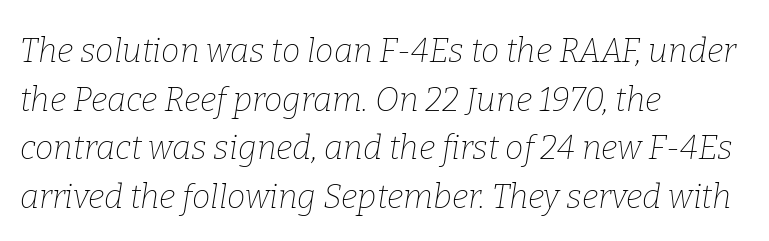
{"serif": "yes", "italic": "yes", "lean": "right", "slant_degrees": 9, "bold": "no", "weight": "thin", "width": "normal", "stroke_contrast": "low", "x_height": "medium", "monospaced": "no", "underline": "no", "align": "left", "line_spacing": "normal", "line_spacing_ratio": 1.47, "letter_spacing": "normal", "letter_spacing_em": 0.0, "glyph_px": 33}
